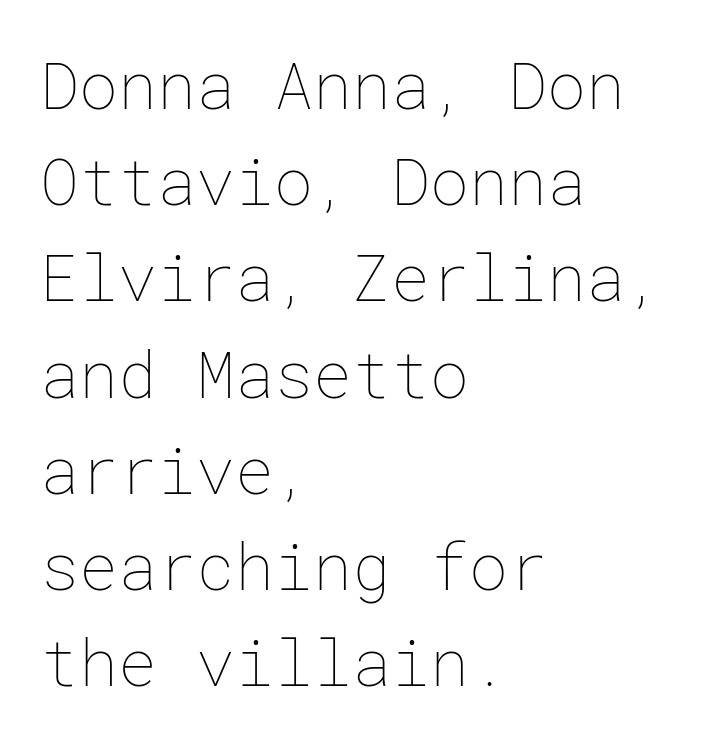
The image shows 65 px thin type, upright; set left-aligned, normal line spacing (1.48x), normal letter spacing, not underlined; low stroke contrast and a medium x-height.
